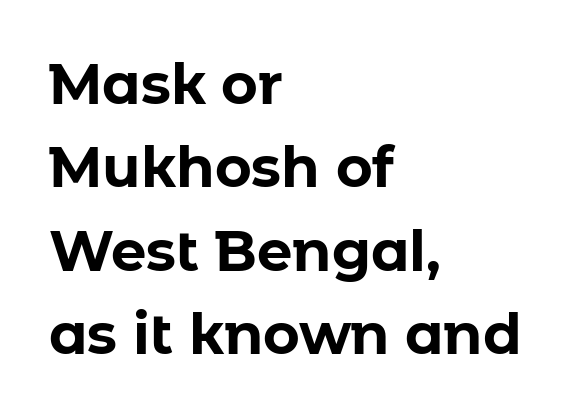
Q: Is the text bold? A: Yes.
Q: Is the text italic (slanted)? A: No, it is upright.
Q: Is the typeface a serif or a sans-serif typeface? A: Sans-serif.
Q: Is the text underlined? A: No.
Q: How is the paragraph aligned? A: Left-aligned.
Q: Is the spacing between letters normal or unusually wide? A: Normal.
Q: Is the spacing between lines tight, normal or loose? A: Normal.
Q: Width (condensed, normal, or wide)? A: Normal.
Q: Stroke contrast? A: Low.
Q: x-height? A: Medium.
Q: Monospaced? A: No.
